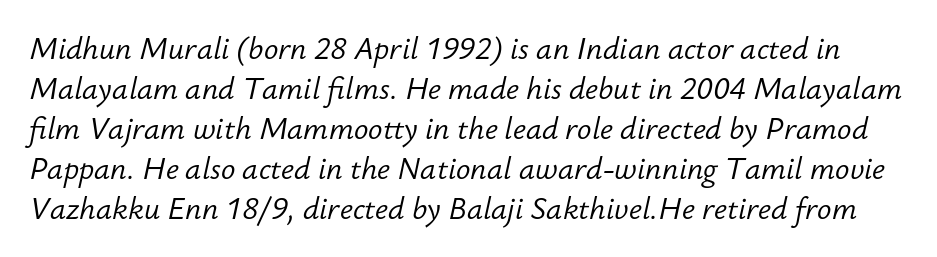
{"italic": "yes", "lean": "right", "slant_degrees": 12, "bold": "no", "weight": "light", "width": "normal", "stroke_contrast": "low", "x_height": "small", "monospaced": "no", "underline": "no", "line_spacing": "normal", "line_spacing_ratio": 1.33, "letter_spacing": "normal", "letter_spacing_em": 0.0, "glyph_px": 30}
